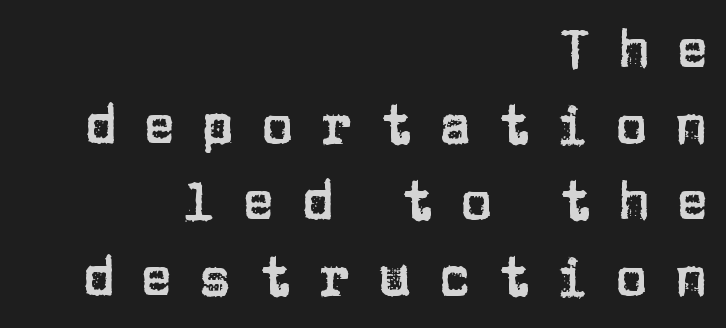
Q: Is the text italic (slanted)? A: No, it is upright.
Q: Is the typeface a serif or a sans-serif typeface? A: Sans-serif.
Q: Is the text underlined? A: No.
Q: How is the paragraph aligned? A: Right-aligned.
Q: Is the spacing between letters normal or unusually wide? A: Unusually wide.
Q: Is the spacing between lines tight, normal or loose? A: Normal.
Q: Width (condensed, normal, or wide)? A: Normal.
Q: Stroke contrast? A: Low.
Q: x-height? A: Large.
Q: Monospaced? A: No.
